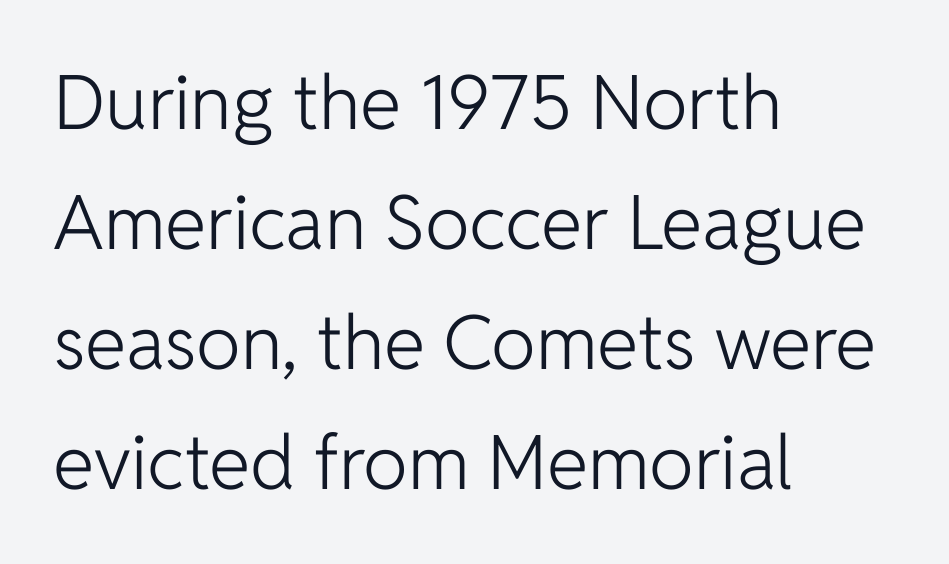
{"serif": "no", "italic": "no", "bold": "no", "weight": "light", "width": "normal", "stroke_contrast": "low", "x_height": "medium", "monospaced": "no", "underline": "no", "align": "left", "line_spacing": "normal", "line_spacing_ratio": 1.6, "letter_spacing": "normal", "letter_spacing_em": 0.0, "glyph_px": 75}
